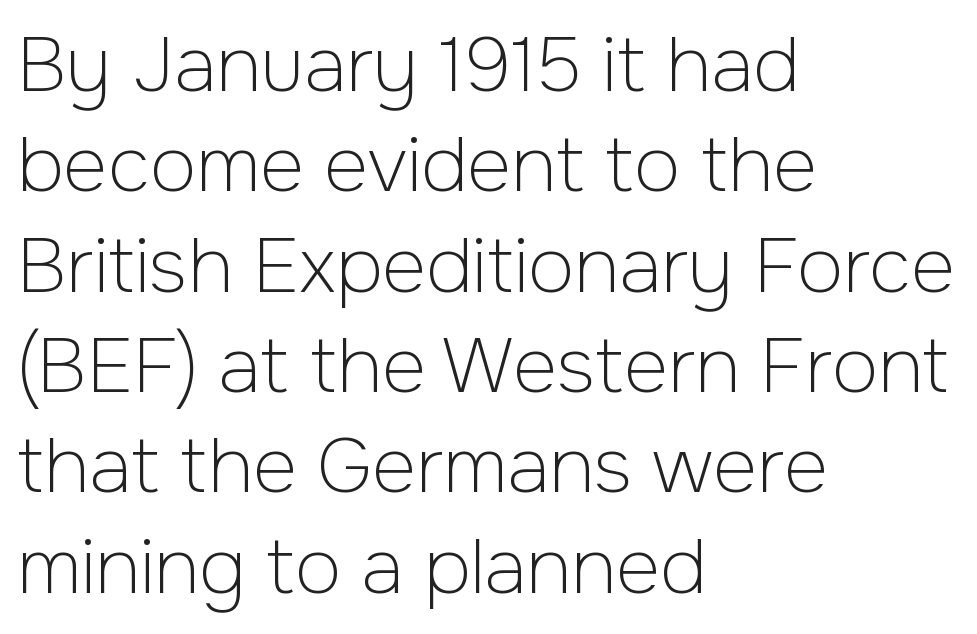
{"serif": "no", "italic": "no", "bold": "no", "weight": "light", "width": "normal", "stroke_contrast": "low", "x_height": "medium", "monospaced": "no", "underline": "no", "align": "left", "line_spacing": "normal", "line_spacing_ratio": 1.32, "letter_spacing": "normal", "letter_spacing_em": 0.0, "glyph_px": 76}
